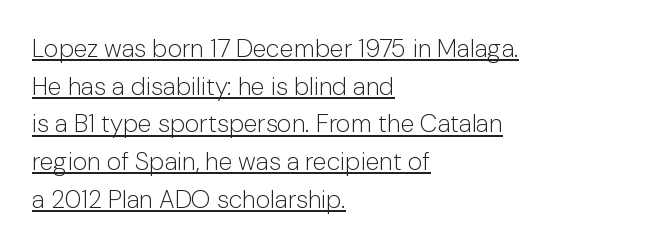
{"italic": "no", "bold": "no", "underline": "yes", "align": "left", "line_spacing": "normal", "line_spacing_ratio": 1.51, "letter_spacing": "normal", "letter_spacing_em": 0.0, "glyph_px": 25}
